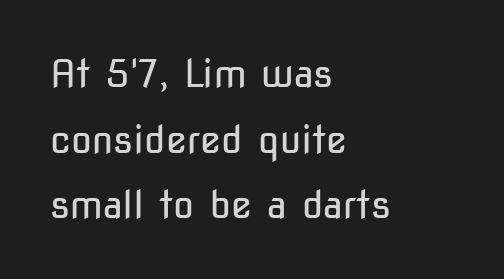
No feet cap the strokes, marking this as sans-serif type. Look at the tracking — it's just the regular setting, nothing added. In terms of posture, this sample is upright. Where is the straight margin? On the left.
